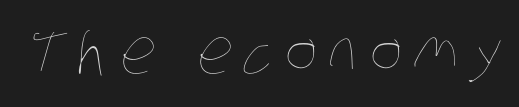
The image shows 62 px thin, condensed type; set not underlined; low stroke contrast and a large x-height.
